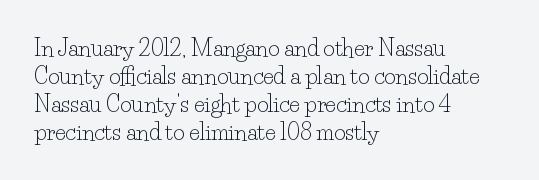
{"italic": "no", "bold": "no", "underline": "no", "align": "left", "line_spacing": "normal", "line_spacing_ratio": 1.27, "letter_spacing": "normal", "letter_spacing_em": 0.0, "glyph_px": 22}
